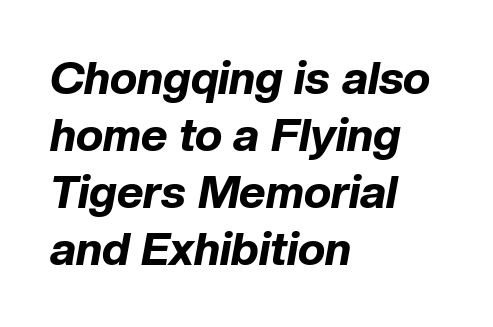
The image shows 46 px bold type, italic (leaning right); set left-aligned, line spacing 1.24x, normal letter spacing, not underlined; low stroke contrast and a medium x-height.
